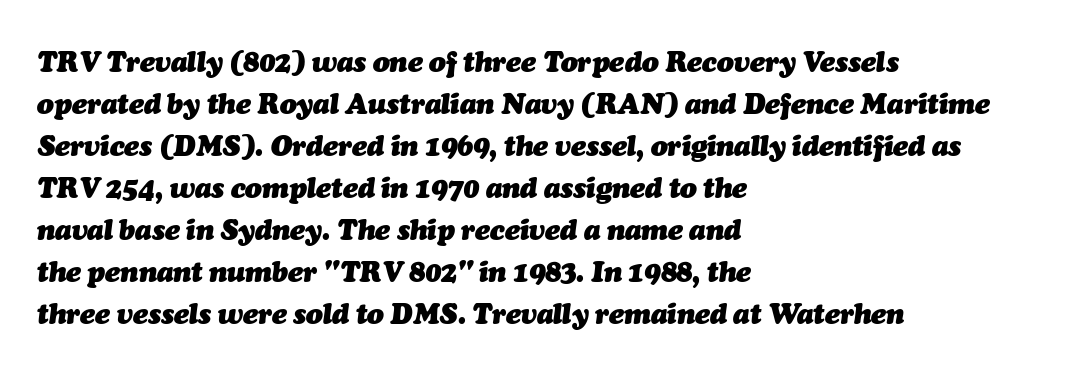
{"italic": "yes", "lean": "right", "slant_degrees": 7, "bold": "yes", "weight": "heavy", "width": "normal", "stroke_contrast": "medium", "x_height": "medium", "monospaced": "no", "underline": "no", "align": "left", "line_spacing": "normal", "line_spacing_ratio": 1.5, "letter_spacing": "normal", "letter_spacing_em": 0.0, "glyph_px": 28}
